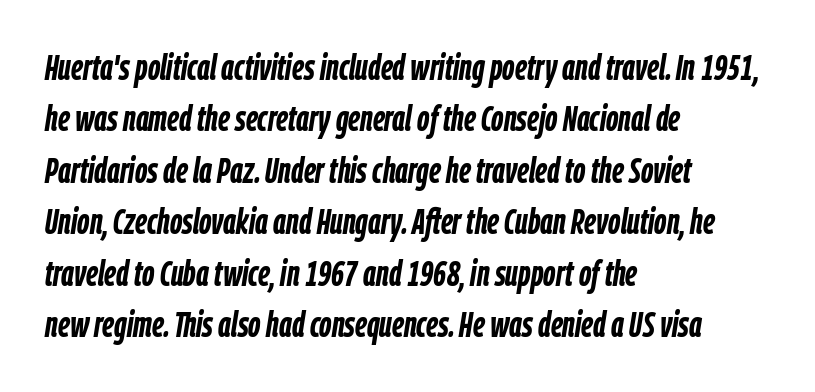
{"italic": "yes", "lean": "right", "slant_degrees": 9, "bold": "yes", "weight": "semibold", "width": "condensed", "stroke_contrast": "low", "x_height": "medium", "monospaced": "no", "underline": "no", "align": "left", "line_spacing": "normal", "line_spacing_ratio": 1.43, "letter_spacing": "normal", "letter_spacing_em": 0.0, "glyph_px": 36}
